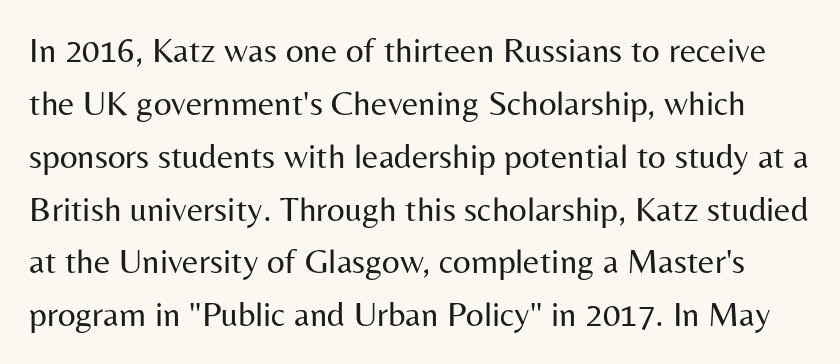
{"serif": "no", "italic": "no", "bold": "no", "weight": "regular", "width": "normal", "stroke_contrast": "medium", "x_height": "medium", "monospaced": "no", "underline": "no", "line_spacing": "normal", "line_spacing_ratio": 1.51, "letter_spacing": "normal", "letter_spacing_em": 0.0, "glyph_px": 35}
